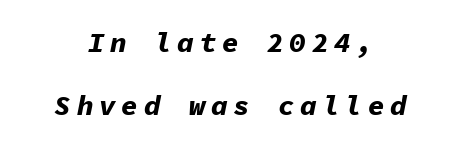
The image shows 28 px bold type, italic (leaning right), monospaced; set centered, loose line spacing (2.26x), unusually wide letter spacing (+0.2 em), not underlined; low stroke contrast and a medium x-height.
